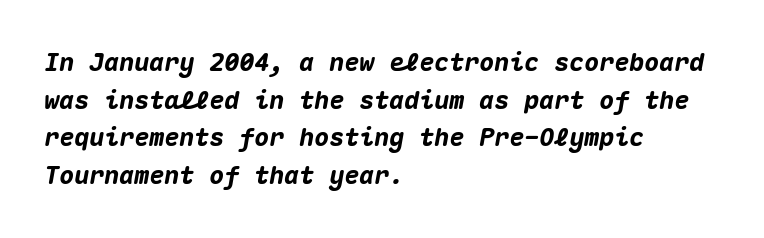
Caption: standard tracking, unaltered. These lines were composed using italics. Is there much room between lines? A standard amount, neither cramped nor airy. In CSS terms this would be text-align: left. Clear beneath every line of the passage.
